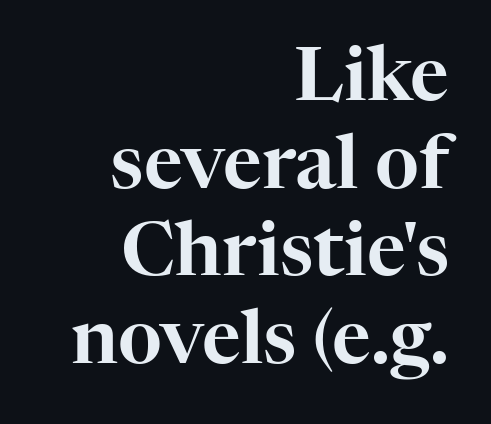
Q: Is the text italic (slanted)? A: No, it is upright.
Q: Is the typeface a serif or a sans-serif typeface? A: Serif.
Q: Is the text underlined? A: No.
Q: How is the paragraph aligned? A: Right-aligned.
Q: Is the spacing between letters normal or unusually wide? A: Normal.
Q: Width (condensed, normal, or wide)? A: Normal.
Q: Stroke contrast? A: High.
Q: x-height? A: Medium.
Q: Monospaced? A: No.
